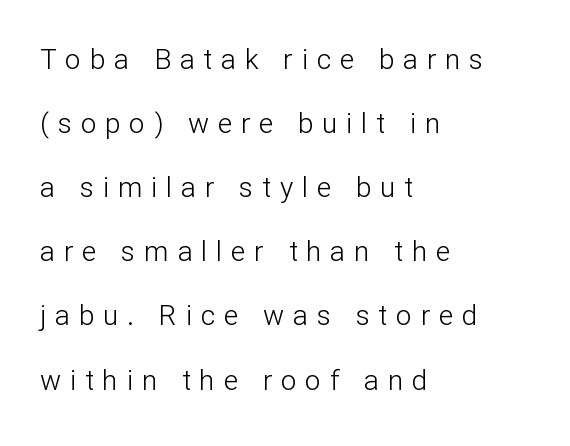
Q: Is the text bold? A: No.
Q: Is the text italic (slanted)? A: No, it is upright.
Q: Is the typeface a serif or a sans-serif typeface? A: Sans-serif.
Q: Is the text underlined? A: No.
Q: How is the paragraph aligned? A: Left-aligned.
Q: Is the spacing between letters normal or unusually wide? A: Unusually wide.
Q: Is the spacing between lines tight, normal or loose? A: Loose.
Q: Width (condensed, normal, or wide)? A: Normal.
Q: Stroke contrast? A: Low.
Q: x-height? A: Medium.
Q: Monospaced? A: No.
